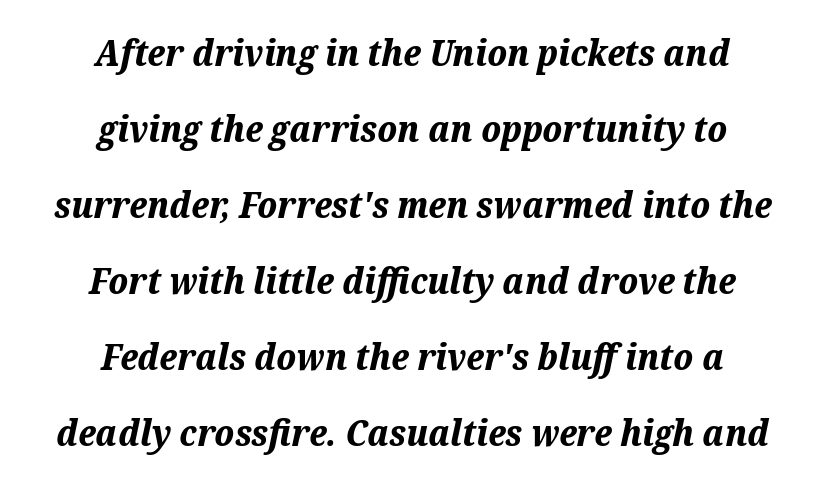
Q: Is the text bold? A: Yes.
Q: Is the text italic (slanted)? A: Yes, it leans right by about 12 degrees.
Q: Is the text underlined? A: No.
Q: How is the paragraph aligned? A: Centered.
Q: Is the spacing between letters normal or unusually wide? A: Normal.
Q: Is the spacing between lines tight, normal or loose? A: Loose.
Q: Width (condensed, normal, or wide)? A: Normal.
Q: Stroke contrast? A: Medium.
Q: x-height? A: Medium.
Q: Monospaced? A: No.
